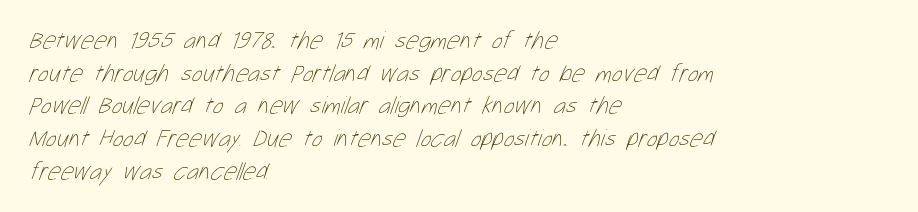
Q: Is the text bold? A: No.
Q: Is the text underlined? A: No.
Q: How is the paragraph aligned? A: Left-aligned.
Q: Is the spacing between letters normal or unusually wide? A: Normal.
Q: Is the spacing between lines tight, normal or loose? A: Normal.
